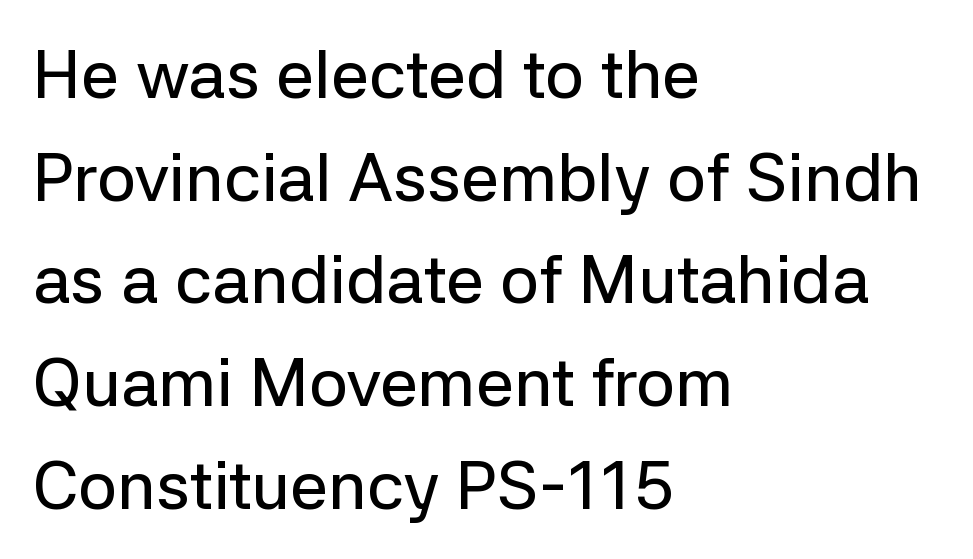
{"serif": "no", "italic": "no", "width": "normal", "stroke_contrast": "low", "x_height": "medium", "monospaced": "no", "underline": "no", "align": "left", "line_spacing": "normal", "line_spacing_ratio": 1.51, "letter_spacing": "normal", "letter_spacing_em": 0.0, "glyph_px": 68}
